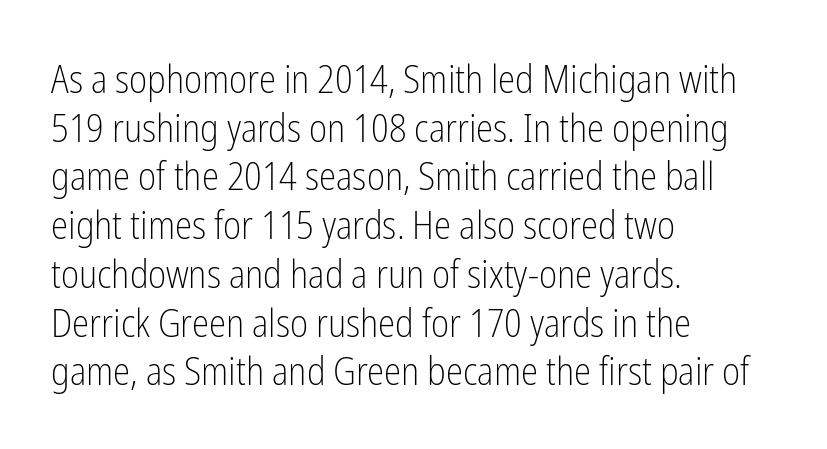
The image shows 39 px light, condensed sans-serif type, upright; set left-aligned, normal line spacing (1.25x), normal letter spacing, not underlined; low stroke contrast and a medium x-height.
